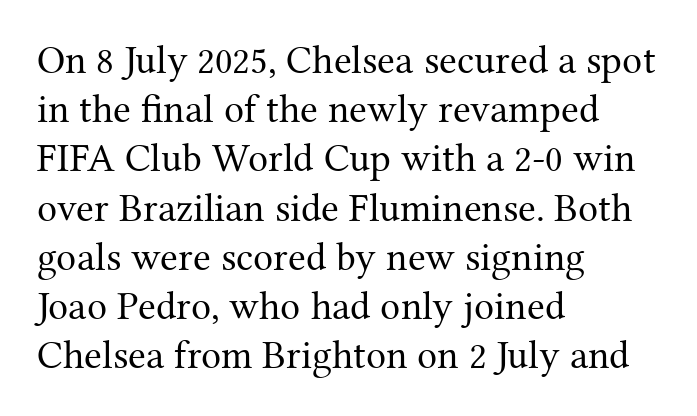
{"serif": "yes", "italic": "no", "bold": "no", "weight": "regular", "width": "normal", "stroke_contrast": "medium", "x_height": "medium", "monospaced": "no", "underline": "no", "align": "left", "line_spacing_ratio": 1.23, "letter_spacing": "normal", "letter_spacing_em": 0.0, "glyph_px": 40}
